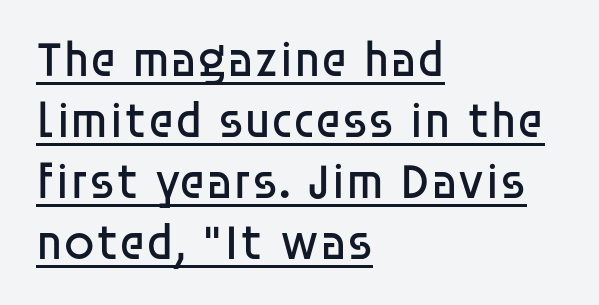
The image shows 50 px regular-weight sans-serif type, upright; set left-aligned, line spacing 1.22x, normal letter spacing, underlined; low stroke contrast and a large x-height.
